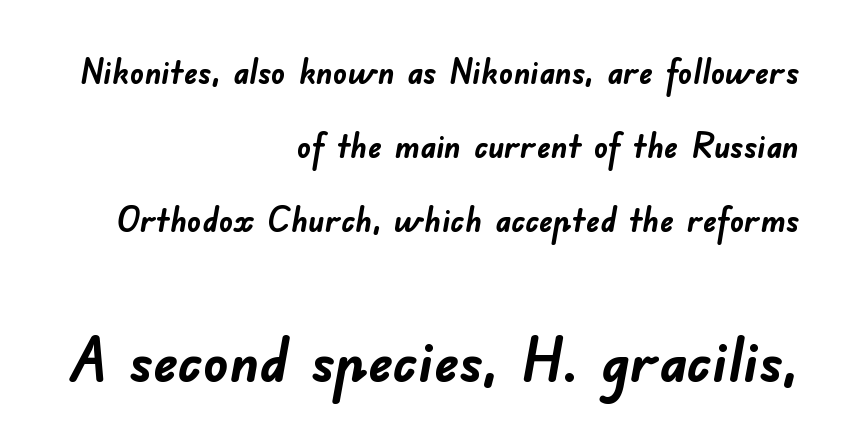
{"serif": "no", "bold": "yes", "weight": "semibold", "width": "normal", "stroke_contrast": "low", "x_height": "small", "monospaced": "no", "underline": "no", "align": "right", "line_spacing": "loose", "line_spacing_ratio": 2.11, "letter_spacing": "normal", "letter_spacing_em": 0.0, "larger_block": "second", "size_ratio": 1.77, "glyph_px": 62}
